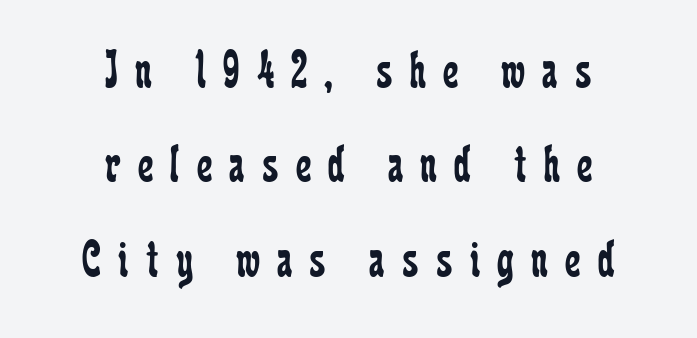
Does the copy run flush right? No — it is centered line by line. Words float on clear page, feet unadorned. Rendered with straight, roman letterforms. I'd call this a serif setting — the letters wear small feet.
